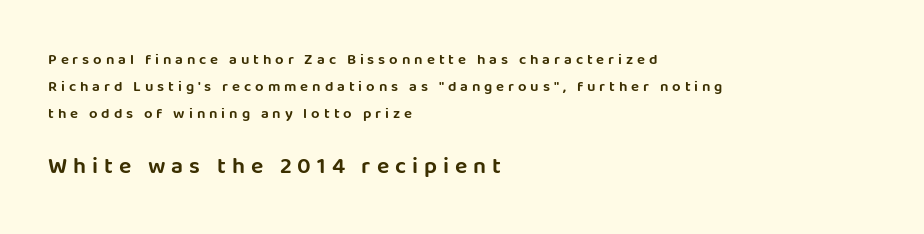
{"italic": "no", "underline": "no", "align": "left", "line_spacing_ratio": 1.81, "letter_spacing": "wide", "letter_spacing_em": 0.26, "larger_block": "second", "size_ratio": 1.53, "glyph_px": 23}
